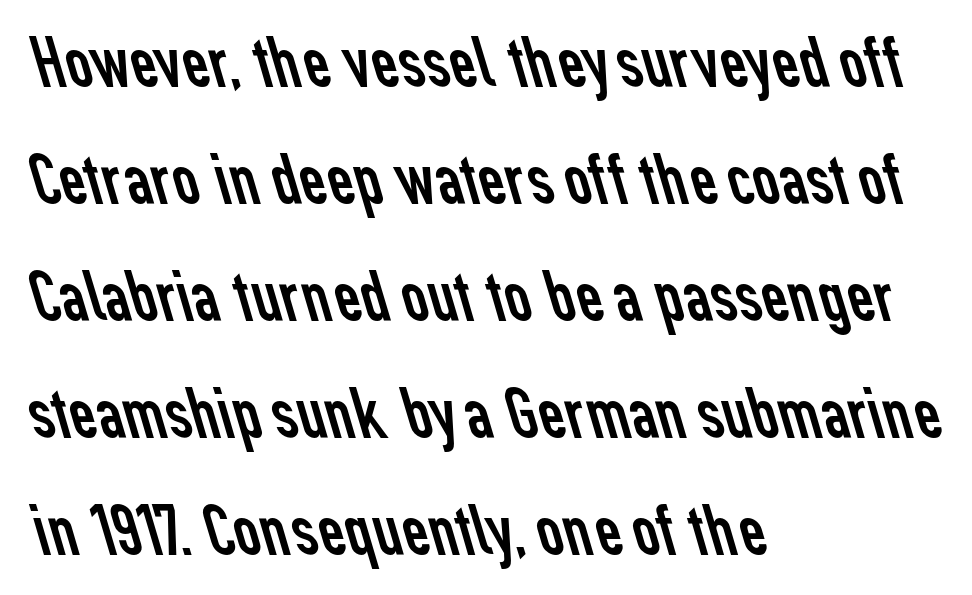
{"serif": "no", "bold": "no", "weight": "regular", "width": "normal", "stroke_contrast": "low", "x_height": "medium", "monospaced": "no", "underline": "no", "align": "left", "line_spacing": "normal", "line_spacing_ratio": 1.58, "letter_spacing": "normal", "letter_spacing_em": 0.0, "glyph_px": 74}
